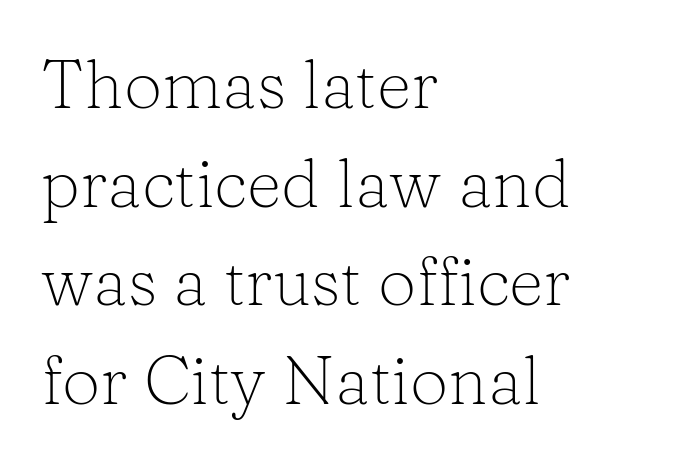
The passage shown has conventional tracking throughout. The weight tops out at a normal text grade. This sample has the flowing, uneven cadence of proportional lettering. The block of text has a typical density, with ordinary space between rows. Anything drawn beneath the words? Only blank space. Does the lettering tilt? It doesn't — this is upright.
